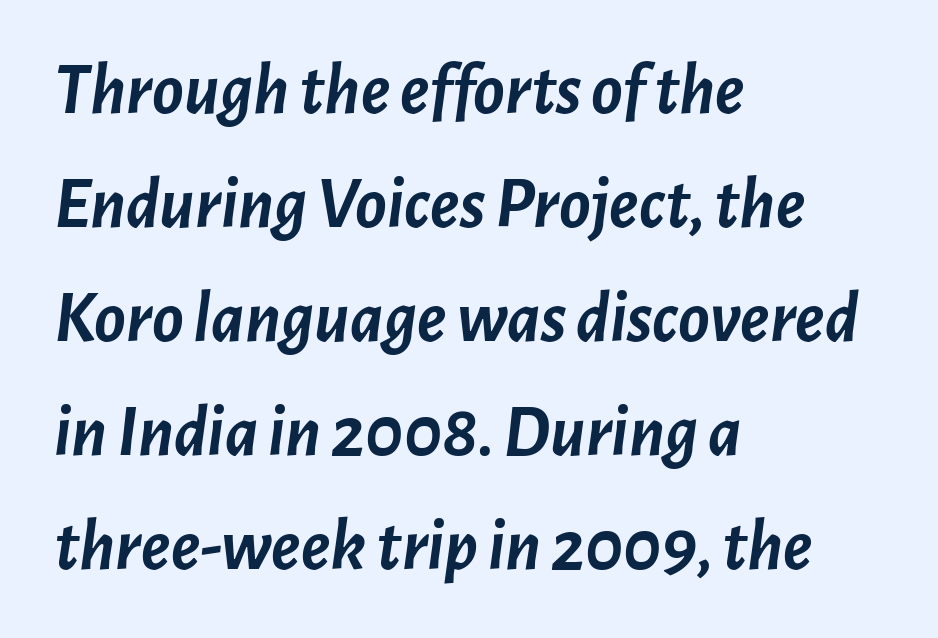
The image shows 73 px semibold type, italic (leaning right); set left-aligned, normal line spacing (1.56x), normal letter spacing, not underlined; low stroke contrast and a medium x-height.
